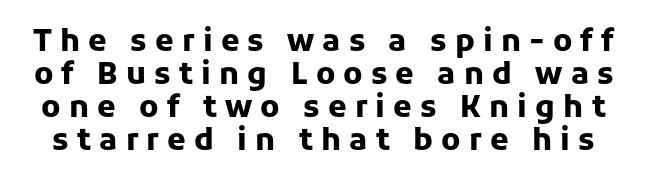
{"serif": "no", "italic": "no", "bold": "yes", "weight": "heavy", "width": "normal", "stroke_contrast": "low", "x_height": "medium", "monospaced": "no", "underline": "no", "line_spacing": "tight", "line_spacing_ratio": 1.1, "letter_spacing": "wide", "letter_spacing_em": 0.27, "glyph_px": 30}
